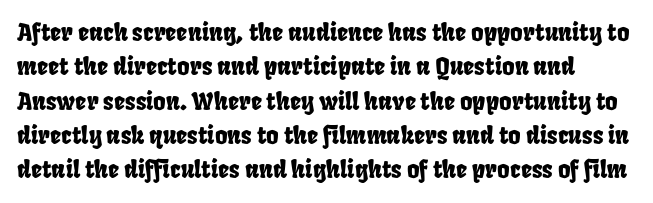
The leading is moderate, giving the passage an even texture. Standard letterfit; no display-style spreading of the glyphs. This rendering features lettering with no underline.
